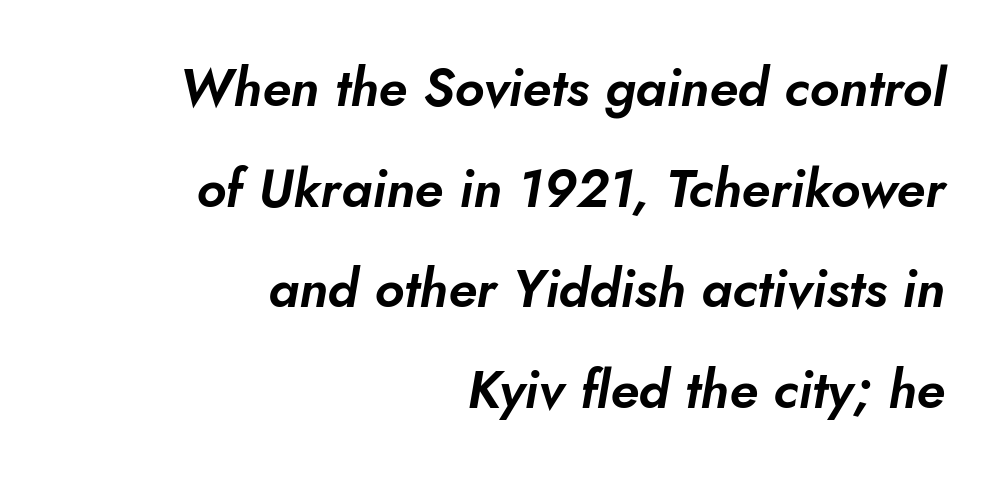
Line spacing here is loose. The typesetter chose a ragged-left arrangement here. There is no visible air inserted between adjacent glyphs. Classification — sans serif. Plain, unruled lines of type. The letters advance in unequal steps, a hallmark of proportional type.
